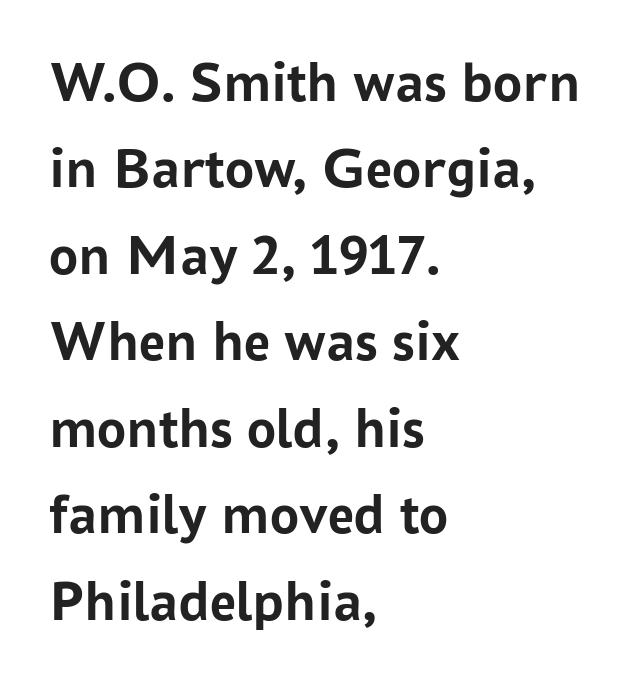
{"serif": "no", "italic": "no", "bold": "yes", "weight": "semibold", "width": "normal", "stroke_contrast": "low", "x_height": "medium", "monospaced": "no", "underline": "no", "align": "left", "line_spacing": "normal", "line_spacing_ratio": 1.49, "letter_spacing": "normal", "letter_spacing_em": 0.0, "glyph_px": 58}
